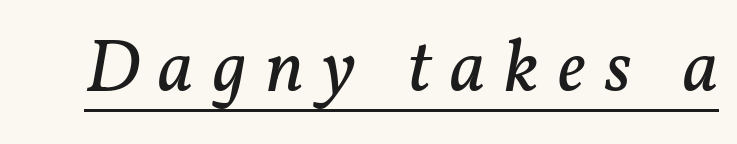
The image shows 75 px regular-weight serif type, italic (leaning right); set unusually wide letter spacing (+0.25 em), underlined; low stroke contrast and a medium x-height.
